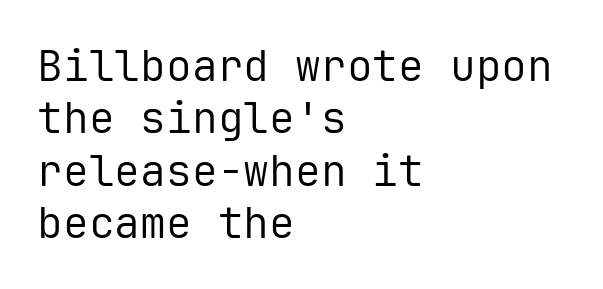
The image shows 43 px regular-weight sans-serif type, upright, monospaced; set left-aligned, line spacing 1.22x, normal letter spacing, not underlined; low stroke contrast and a medium x-height.
